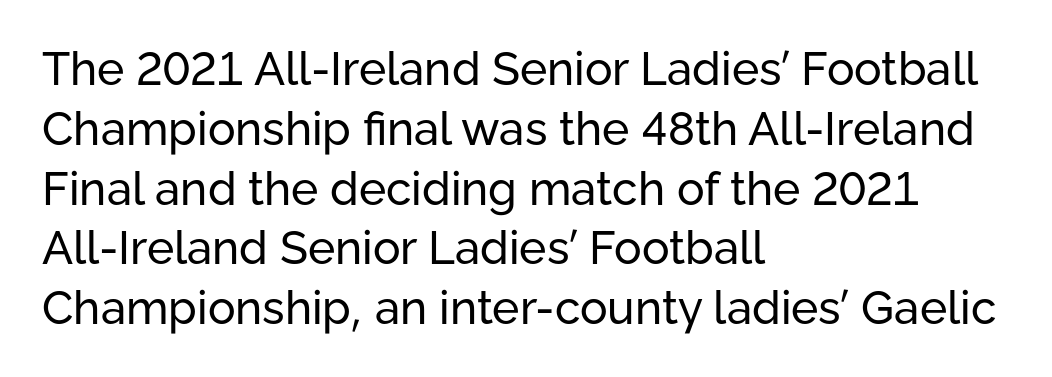
The image shows 46 px regular-weight sans-serif type, upright; set left-aligned, normal line spacing (1.3x), normal letter spacing, not underlined; low stroke contrast and a medium x-height.
